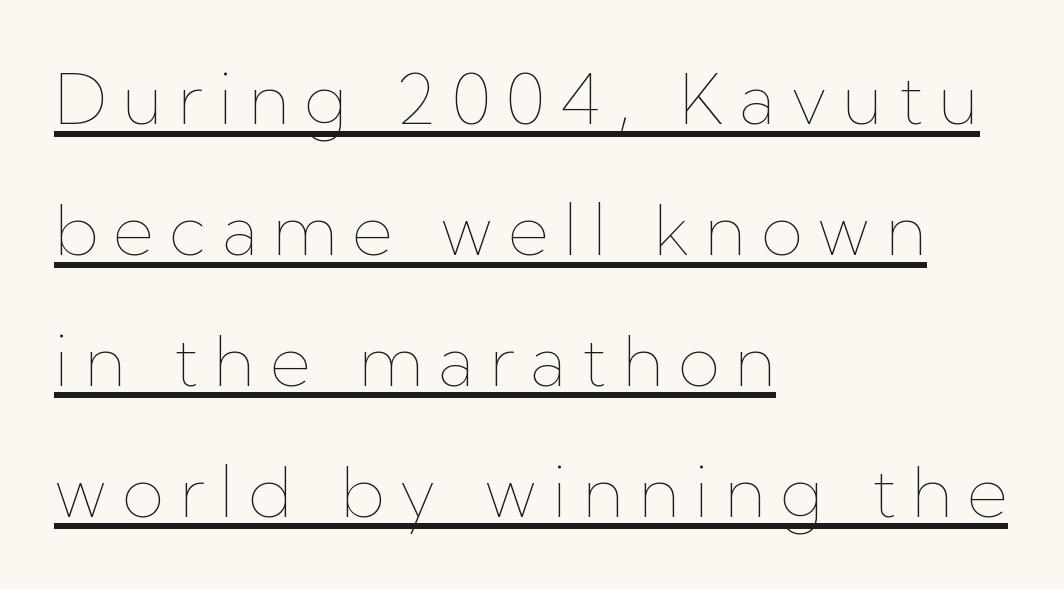
Q: Is the text bold? A: No.
Q: Is the text italic (slanted)? A: No, it is upright.
Q: Is the text underlined? A: Yes.
Q: How is the paragraph aligned? A: Left-aligned.
Q: Is the spacing between letters normal or unusually wide? A: Unusually wide.
Q: Width (condensed, normal, or wide)? A: Normal.
Q: Stroke contrast? A: Low.
Q: x-height? A: Medium.
Q: Monospaced? A: No.
